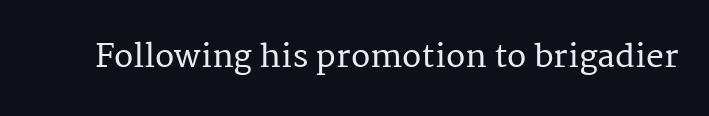
{"serif": "yes", "italic": "no", "width": "normal", "stroke_contrast": "medium", "x_height": "medium", "monospaced": "no", "underline": "no", "letter_spacing": "normal", "letter_spacing_em": 0.0, "glyph_px": 32}
